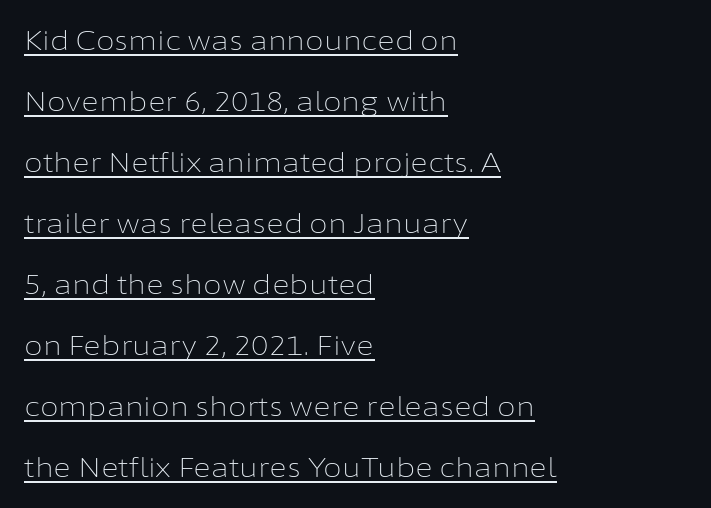
The image shows 27 px text type, upright; set left-aligned, loose line spacing (2.26x), normal letter spacing, underlined.
